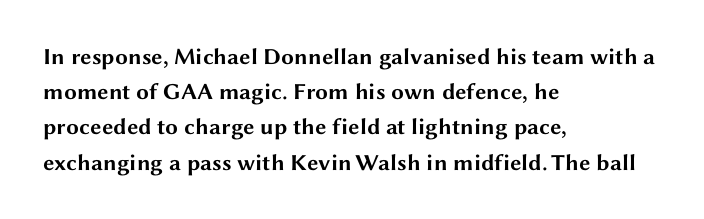
{"italic": "no", "bold": "yes", "underline": "no", "align": "left", "line_spacing": "normal", "line_spacing_ratio": 1.53, "letter_spacing": "normal", "letter_spacing_em": 0.0, "glyph_px": 23}
